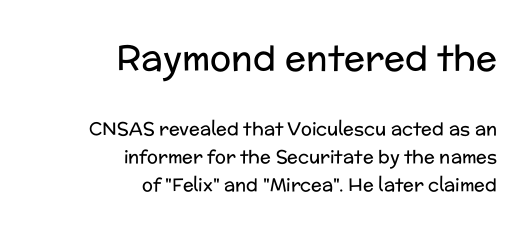
The baseline area is clear. Here the first block reads like a headline and the second like body copy. This is roman type, the default non-slanted kind. Glyph-to-glyph distance matches everyday printed text. The rag falls on the left side of this text block. These lines are rendered in a variable-pitch font.
